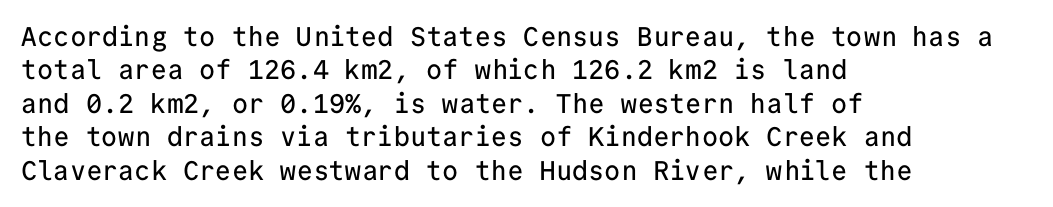
{"italic": "no", "underline": "no", "align": "left", "line_spacing_ratio": 1.24, "letter_spacing": "normal", "letter_spacing_em": 0.0, "glyph_px": 27}
